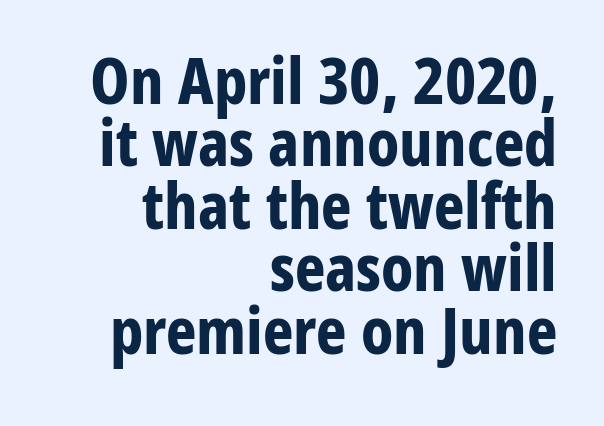
Q: Is the text bold? A: Yes.
Q: Is the text italic (slanted)? A: No, it is upright.
Q: Is the typeface a serif or a sans-serif typeface? A: Sans-serif.
Q: Is the text underlined? A: No.
Q: How is the paragraph aligned? A: Right-aligned.
Q: Is the spacing between letters normal or unusually wide? A: Normal.
Q: Is the spacing between lines tight, normal or loose? A: Tight.
Q: Width (condensed, normal, or wide)? A: Condensed.
Q: Stroke contrast? A: Low.
Q: x-height? A: Medium.
Q: Monospaced? A: No.
